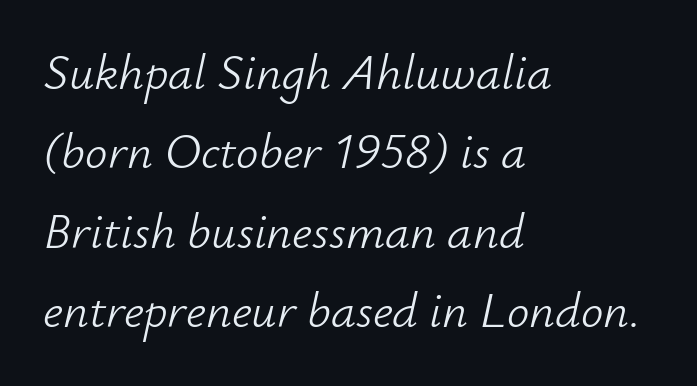
Q: Is the text bold? A: No.
Q: Is the text italic (slanted)? A: Yes, it leans right by about 12 degrees.
Q: Is the text underlined? A: No.
Q: How is the paragraph aligned? A: Left-aligned.
Q: Is the spacing between letters normal or unusually wide? A: Normal.
Q: Is the spacing between lines tight, normal or loose? A: Normal.
Q: Width (condensed, normal, or wide)? A: Normal.
Q: Stroke contrast? A: Low.
Q: x-height? A: Small.
Q: Monospaced? A: No.
